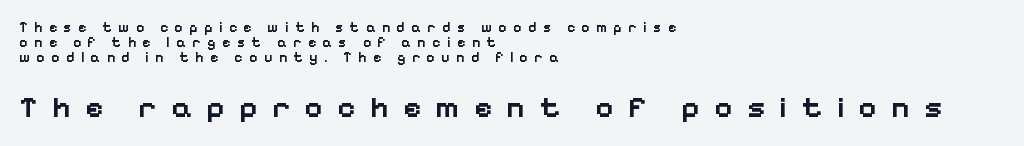
Q: Is the text bold? A: Semi-bold.
Q: Is the text italic (slanted)? A: No, it is upright.
Q: Is the typeface a serif or a sans-serif typeface? A: Sans-serif.
Q: Is the text underlined? A: No.
Q: How is the paragraph aligned? A: Left-aligned.
Q: Is the spacing between letters normal or unusually wide? A: Unusually wide.
Q: Is the spacing between lines tight, normal or loose? A: Tight.
Q: Which block of text is set in a larger size, the first (top) or the second (bottom)? A: The second (bottom) one.
Q: Width (condensed, normal, or wide)? A: Normal.
Q: Stroke contrast? A: Low.
Q: x-height? A: Medium.
Q: Monospaced? A: No.
